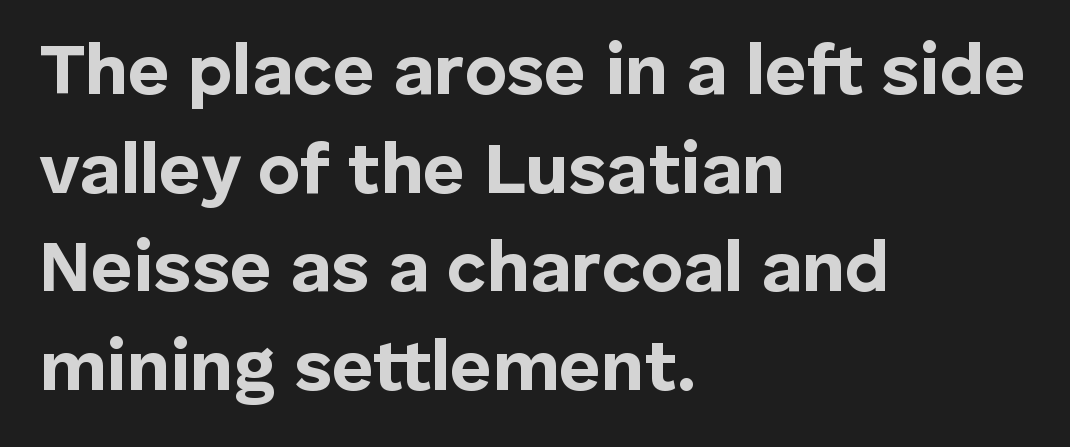
The image shows 72 px bold sans-serif type, upright; set left-aligned, normal line spacing (1.37x), normal letter spacing, not underlined; low stroke contrast and a medium x-height.
